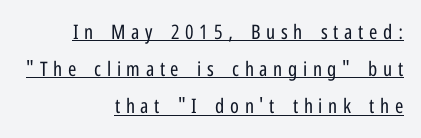
{"italic": "no", "bold": "no", "underline": "yes", "align": "right", "line_spacing_ratio": 1.86, "letter_spacing": "wide", "letter_spacing_em": 0.28, "glyph_px": 20}
